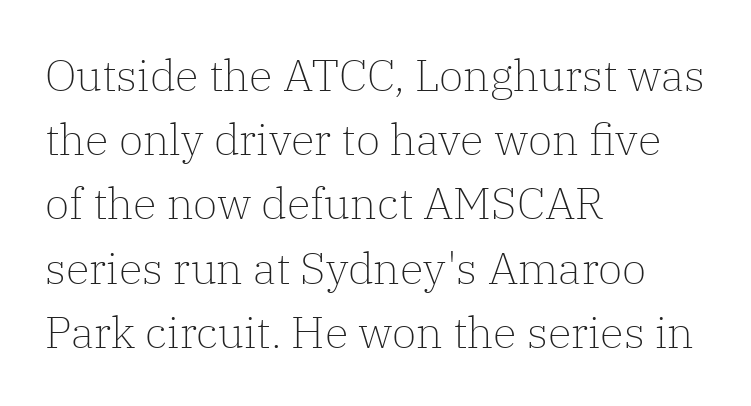
Q: Is the text bold? A: No.
Q: Is the text italic (slanted)? A: No, it is upright.
Q: Is the typeface a serif or a sans-serif typeface? A: Serif.
Q: Is the text underlined? A: No.
Q: How is the paragraph aligned? A: Left-aligned.
Q: Is the spacing between letters normal or unusually wide? A: Normal.
Q: Is the spacing between lines tight, normal or loose? A: Normal.
Q: Width (condensed, normal, or wide)? A: Normal.
Q: Stroke contrast? A: Low.
Q: x-height? A: Medium.
Q: Monospaced? A: No.
